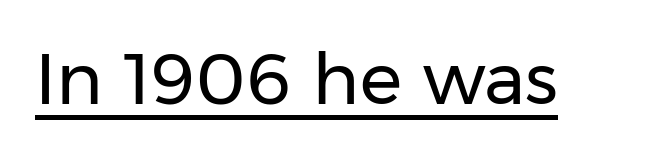
The image shows 71 px regular-weight sans-serif type, upright; set normal letter spacing, underlined; low stroke contrast and a medium x-height.
